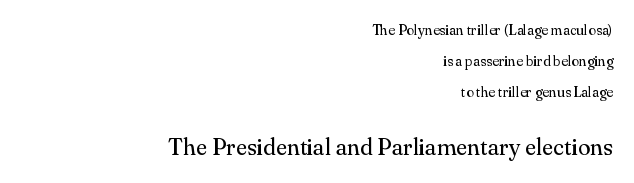
Q: Is the text bold? A: No.
Q: Is the text italic (slanted)? A: No, it is upright.
Q: Is the text underlined? A: No.
Q: How is the paragraph aligned? A: Right-aligned.
Q: Is the spacing between letters normal or unusually wide? A: Normal.
Q: Is the spacing between lines tight, normal or loose? A: Loose.
Q: Which block of text is set in a larger size, the first (top) or the second (bottom)? A: The second (bottom) one.
